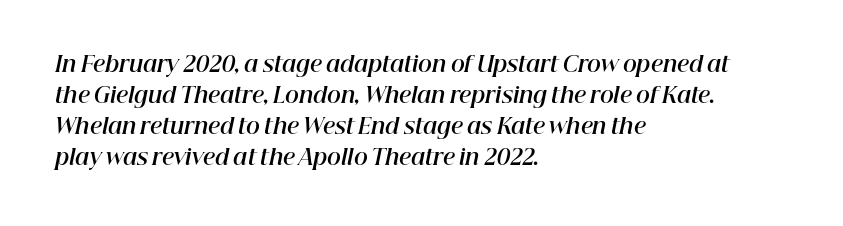
The image shows 21 px bold type, italic (leaning right); set left-aligned, normal line spacing (1.48x), normal letter spacing, not underlined.
